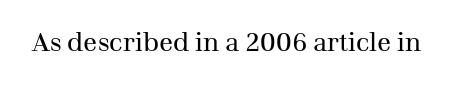
{"italic": "no", "bold": "no", "underline": "no", "letter_spacing": "normal", "letter_spacing_em": 0.0, "glyph_px": 26}
